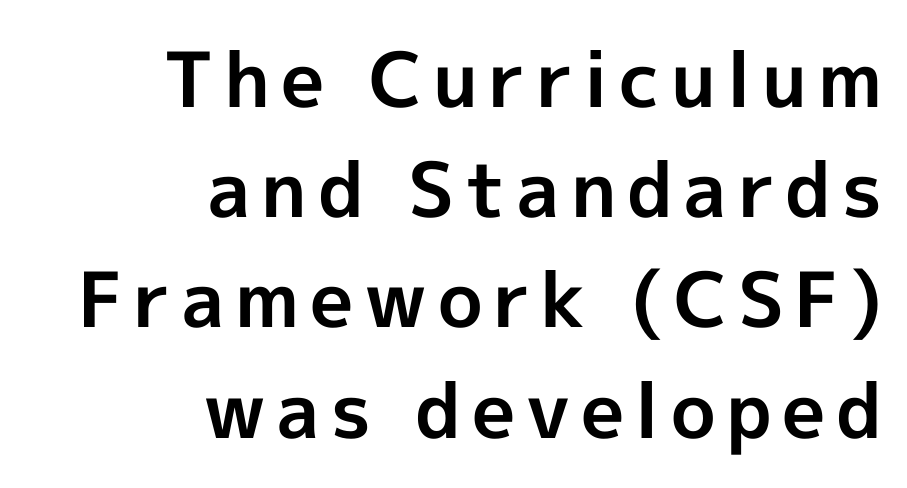
Q: Is the text bold? A: Yes.
Q: Is the text italic (slanted)? A: No, it is upright.
Q: Is the typeface a serif or a sans-serif typeface? A: Sans-serif.
Q: Is the text underlined? A: No.
Q: How is the paragraph aligned? A: Right-aligned.
Q: Is the spacing between lines tight, normal or loose? A: Normal.
Q: Width (condensed, normal, or wide)? A: Normal.
Q: x-height? A: Medium.
Q: Monospaced? A: No.
